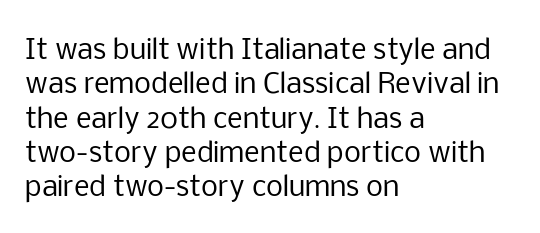
{"italic": "no", "bold": "no", "underline": "no", "align": "left", "line_spacing": "normal", "line_spacing_ratio": 1.27, "letter_spacing": "normal", "letter_spacing_em": 0.0, "glyph_px": 27}
